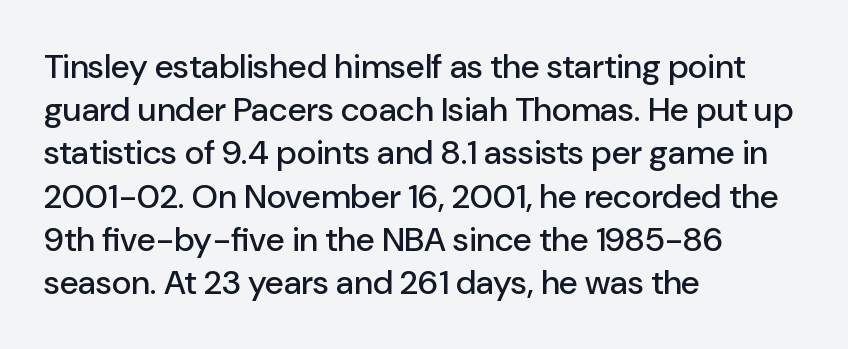
{"serif": "no", "italic": "no", "width": "normal", "stroke_contrast": "low", "x_height": "medium", "monospaced": "no", "underline": "no", "align": "left", "line_spacing": "normal", "line_spacing_ratio": 1.27, "letter_spacing": "normal", "letter_spacing_em": 0.0, "glyph_px": 34}
